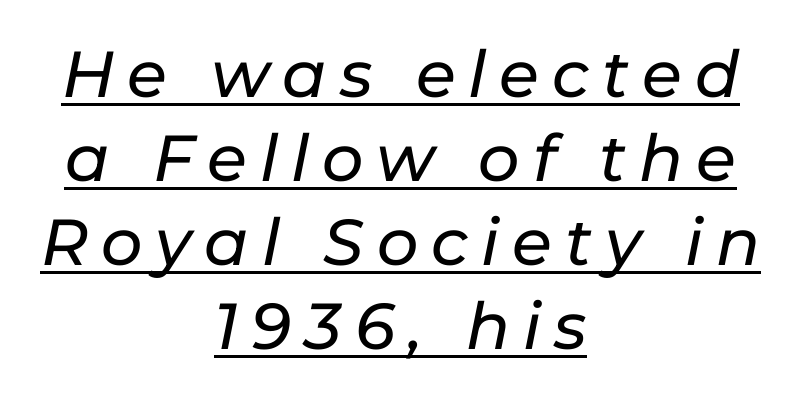
The image shows 65 px text type, italic (leaning right); set centered, normal line spacing (1.29x), unusually wide letter spacing (+0.2 em), underlined; low stroke contrast and a medium x-height.
